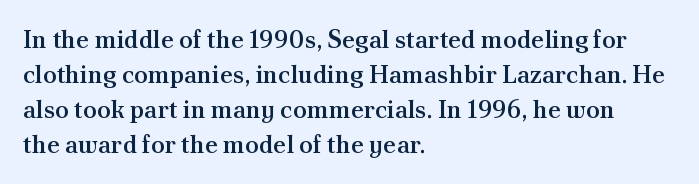
The image shows 25 px text type, upright; set left-aligned, normal line spacing (1.4x), normal letter spacing, not underlined.
